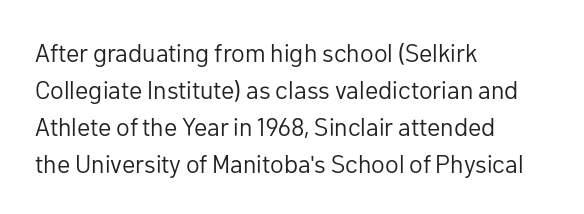
A typesetter would call this leading conventional body-copy spacing. Descender tails drop into unmarked territory. Visually the block forms a straight wall on the left and a jagged coastline on the right. Do the letters lean? They stand straight.
